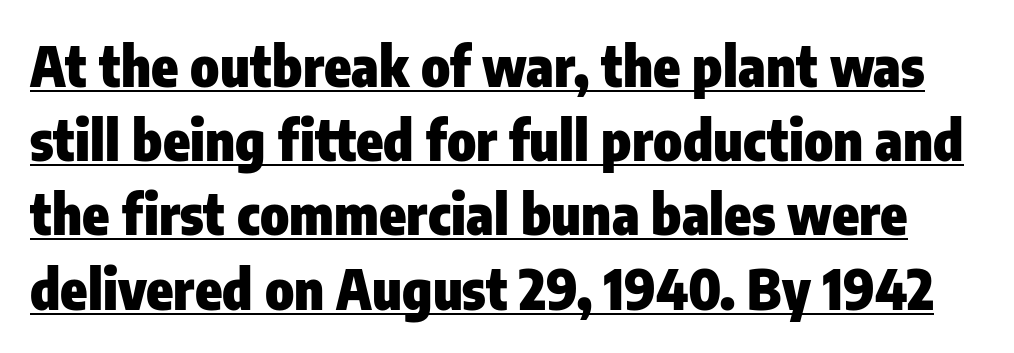
Q: Is the text bold? A: Yes.
Q: Is the text italic (slanted)? A: No, it is upright.
Q: Is the typeface a serif or a sans-serif typeface? A: Sans-serif.
Q: Is the text underlined? A: Yes.
Q: Is the spacing between letters normal or unusually wide? A: Normal.
Q: Is the spacing between lines tight, normal or loose? A: Normal.
Q: Width (condensed, normal, or wide)? A: Condensed.
Q: Stroke contrast? A: Low.
Q: x-height? A: Medium.
Q: Monospaced? A: No.
